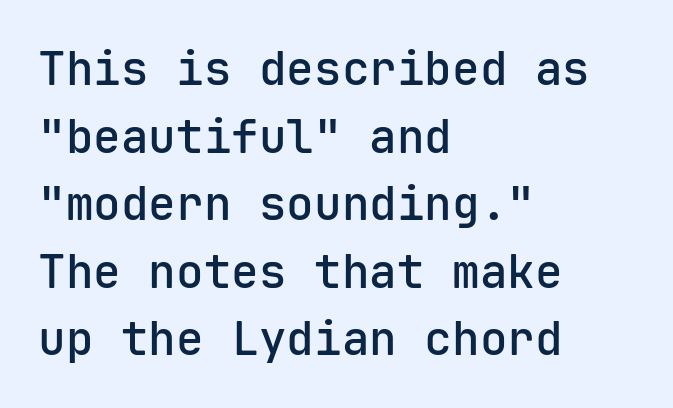
Q: Is the text bold? A: Semi-bold.
Q: Is the text italic (slanted)? A: No, it is upright.
Q: Is the typeface a serif or a sans-serif typeface? A: Sans-serif.
Q: Is the text underlined? A: No.
Q: How is the paragraph aligned? A: Left-aligned.
Q: Is the spacing between letters normal or unusually wide? A: Normal.
Q: Is the spacing between lines tight, normal or loose? A: Normal.
Q: Width (condensed, normal, or wide)? A: Normal.
Q: Stroke contrast? A: Low.
Q: x-height? A: Medium.
Q: Monospaced? A: Yes.
